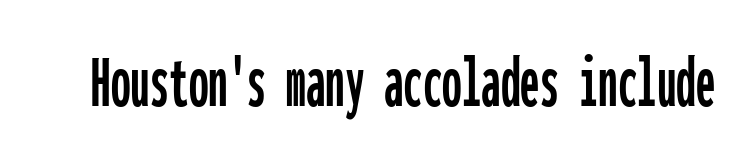
The passage shown is typed in a monospace face where columns stay perfectly aligned. Is this a sans? Yes — the strokes have no serifs. Is there any slant? The stems are plumb. The horizontal fit of the characters is conventional and even. Rule under the text: the space is simply empty.
